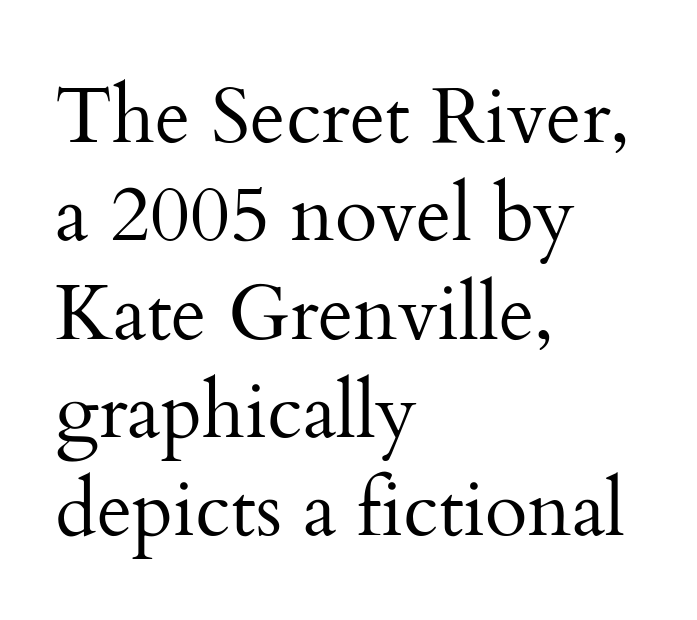
The image shows 78 px regular-weight serif type, upright; set left-aligned, normal line spacing (1.26x), normal letter spacing, not underlined; medium stroke contrast and a small x-height.
